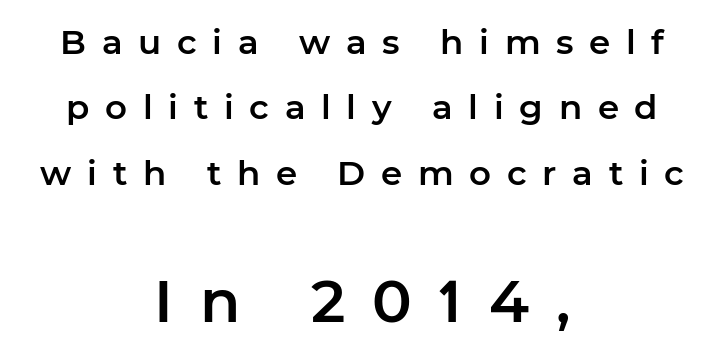
Q: Is the text italic (slanted)? A: No, it is upright.
Q: Is the typeface a serif or a sans-serif typeface? A: Sans-serif.
Q: Is the text underlined? A: No.
Q: How is the paragraph aligned? A: Centered.
Q: Is the spacing between letters normal or unusually wide? A: Unusually wide.
Q: Is the spacing between lines tight, normal or loose? A: Loose.
Q: Which block of text is set in a larger size, the first (top) or the second (bottom)? A: The second (bottom) one.
Q: Width (condensed, normal, or wide)? A: Normal.
Q: Stroke contrast? A: Low.
Q: x-height? A: Medium.
Q: Monospaced? A: No.
